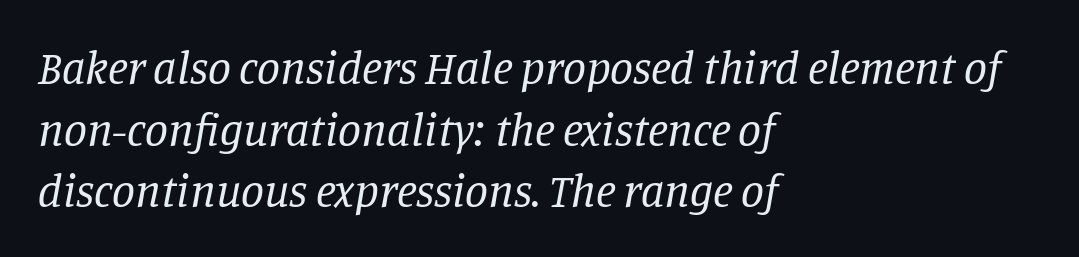
{"serif": "yes", "italic": "yes", "lean": "right", "slant_degrees": 11, "bold": "no", "weight": "regular", "width": "normal", "stroke_contrast": "low", "x_height": "large", "monospaced": "no", "underline": "no", "align": "left", "line_spacing": "normal", "line_spacing_ratio": 1.34, "letter_spacing": "normal", "letter_spacing_em": 0.0, "glyph_px": 46}
